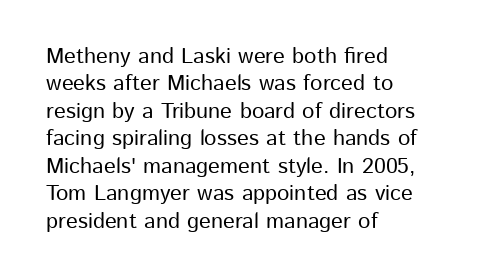
The image shows 22 px text type, upright; set left-aligned, normal line spacing (1.25x), normal letter spacing, not underlined.
